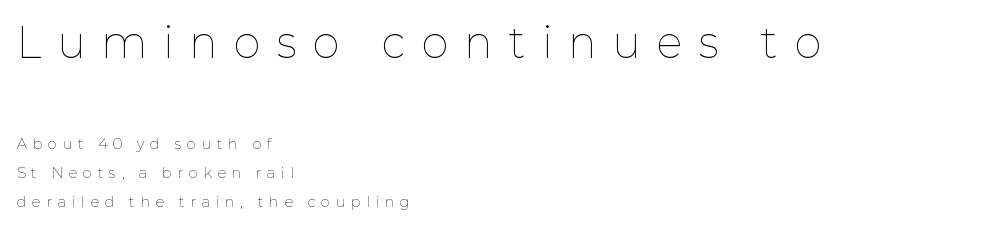
The image shows 41 px thin type, upright; set left-aligned, loose line spacing (2.07x), unusually wide letter spacing (+0.42 em), not underlined; the first (top) block is 2.93x larger; low stroke contrast and a medium x-height.
